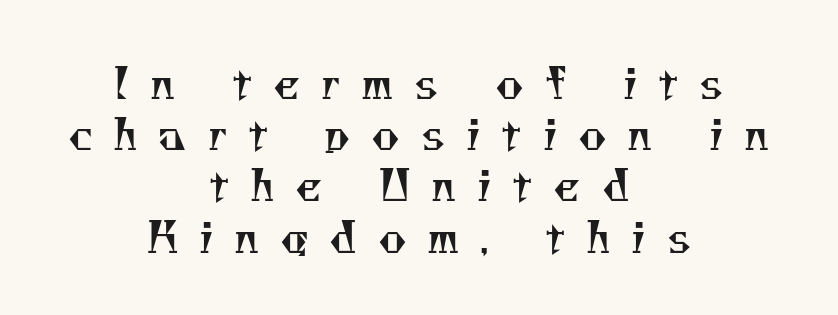
The image shows 43 px regular-weight serif type; set centered, line spacing 1.19x, unusually wide letter spacing (+0.48 em), not underlined; medium stroke contrast and a small x-height.
